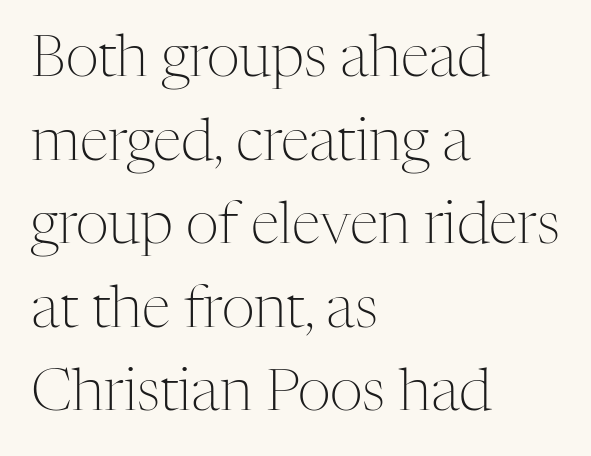
Q: Is the text bold? A: No.
Q: Is the text italic (slanted)? A: No, it is upright.
Q: Is the typeface a serif or a sans-serif typeface? A: Serif.
Q: Is the text underlined? A: No.
Q: How is the paragraph aligned? A: Left-aligned.
Q: Is the spacing between letters normal or unusually wide? A: Normal.
Q: Is the spacing between lines tight, normal or loose? A: Normal.
Q: Width (condensed, normal, or wide)? A: Normal.
Q: Stroke contrast? A: Medium.
Q: x-height? A: Medium.
Q: Monospaced? A: No.
